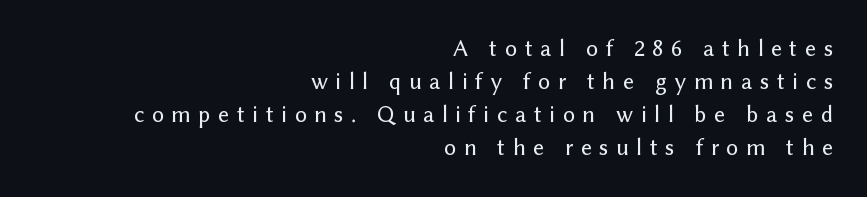
Q: Is the text italic (slanted)? A: No, it is upright.
Q: Is the text underlined? A: No.
Q: How is the paragraph aligned? A: Right-aligned.
Q: Is the spacing between letters normal or unusually wide? A: Unusually wide.
Q: Is the spacing between lines tight, normal or loose? A: Normal.
